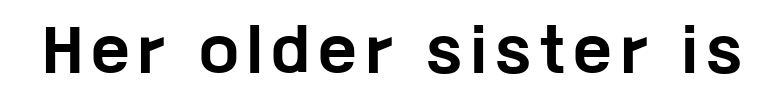
The image shows 57 px bold, wide sans-serif type, upright; set not underlined; low stroke contrast and a medium x-height.
